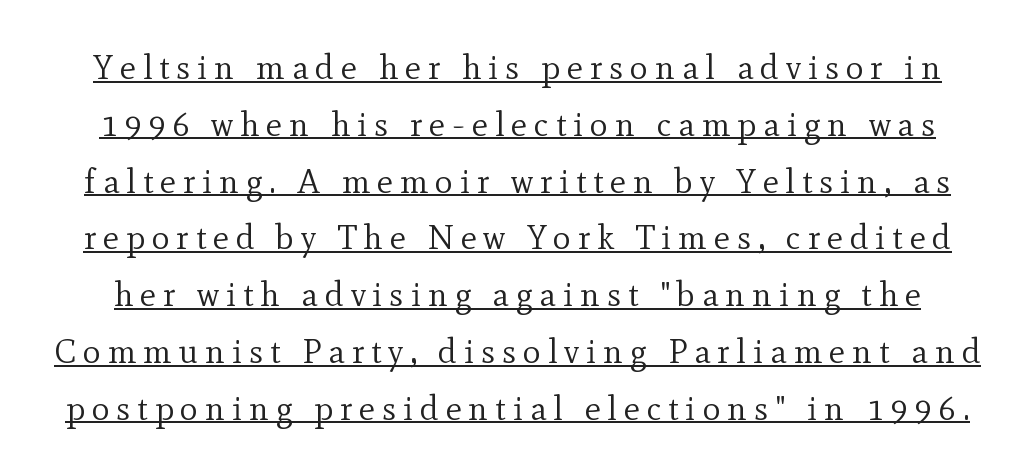
Q: Is the text bold? A: No.
Q: Is the text italic (slanted)? A: No, it is upright.
Q: Is the typeface a serif or a sans-serif typeface? A: Serif.
Q: Is the text underlined? A: Yes.
Q: Is the spacing between letters normal or unusually wide? A: Unusually wide.
Q: Is the spacing between lines tight, normal or loose? A: Normal.
Q: Width (condensed, normal, or wide)? A: Normal.
Q: x-height? A: Small.
Q: Monospaced? A: No.
